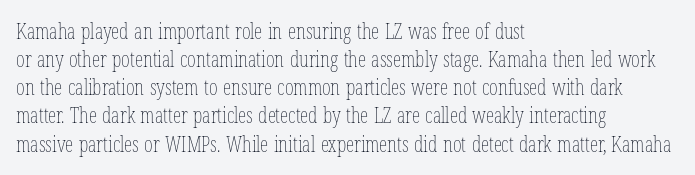
Q: Is the text bold? A: No.
Q: Is the text italic (slanted)? A: No, it is upright.
Q: Is the text underlined? A: No.
Q: How is the paragraph aligned? A: Left-aligned.
Q: Is the spacing between letters normal or unusually wide? A: Normal.
Q: Is the spacing between lines tight, normal or loose? A: Normal.
